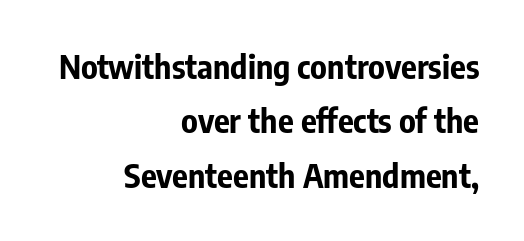
{"serif": "no", "italic": "no", "bold": "yes", "weight": "bold", "width": "condensed", "stroke_contrast": "low", "x_height": "medium", "monospaced": "no", "underline": "no", "align": "right", "line_spacing": "normal", "line_spacing_ratio": 1.65, "letter_spacing": "normal", "letter_spacing_em": 0.0, "glyph_px": 33}
